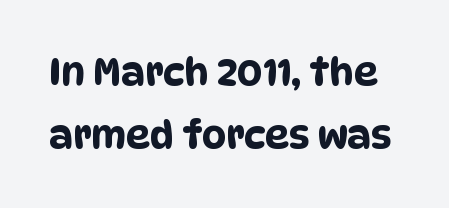
{"serif": "no", "width": "condensed", "stroke_contrast": "low", "x_height": "large", "monospaced": "no", "underline": "no", "line_spacing": "normal", "line_spacing_ratio": 1.67, "letter_spacing": "normal", "letter_spacing_em": 0.0, "glyph_px": 38}
